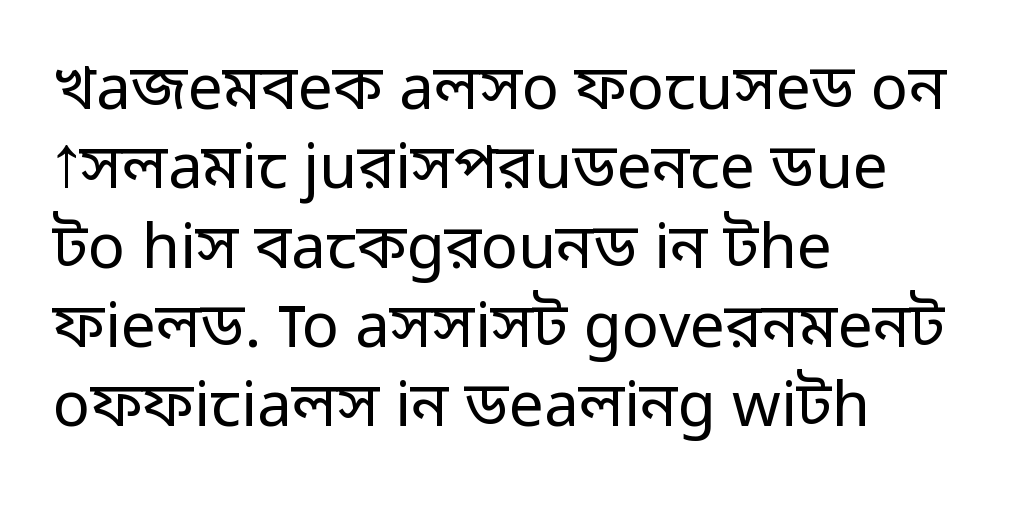
Descenders are the only things crossing below the line. Interline gaps are of average width in this sample. Horizontal alignment here is leftward, the default for most running prose. A typesetter would mark this as roman, not italic.
